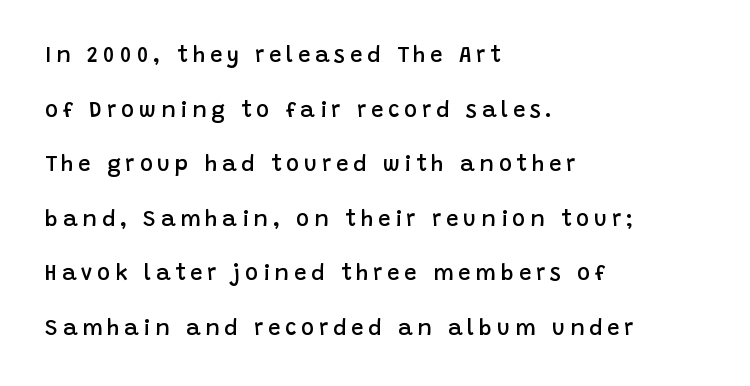
The image shows 22 px text type, upright; set left-aligned, loose line spacing (2.48x), unusually wide letter spacing (+0.22 em), not underlined.
